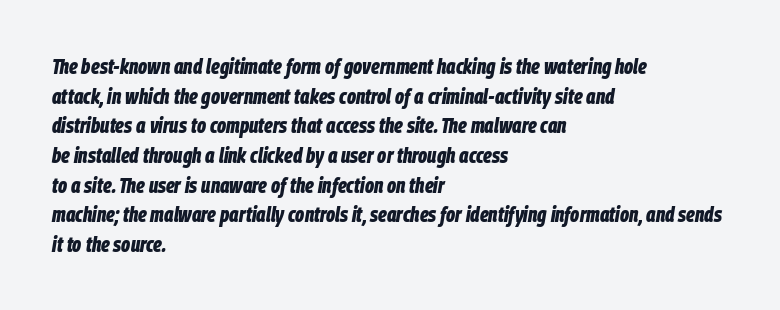
The compositor pushed each line to the left boundary. Inter-character spacing is left at the font's built-in metrics. The string is rendered with underlining switched off. If you drew a line through each stem, it would be angled. This sample keeps an unexceptional amount of space between lines.
